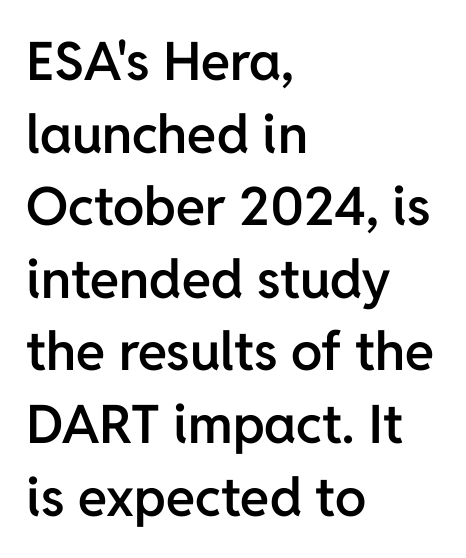
{"serif": "no", "italic": "no", "bold": "semi", "weight": "semibold", "width": "normal", "stroke_contrast": "low", "x_height": "medium", "monospaced": "no", "underline": "no", "align": "left", "line_spacing": "normal", "line_spacing_ratio": 1.37, "letter_spacing": "normal", "letter_spacing_em": 0.0, "glyph_px": 53}
